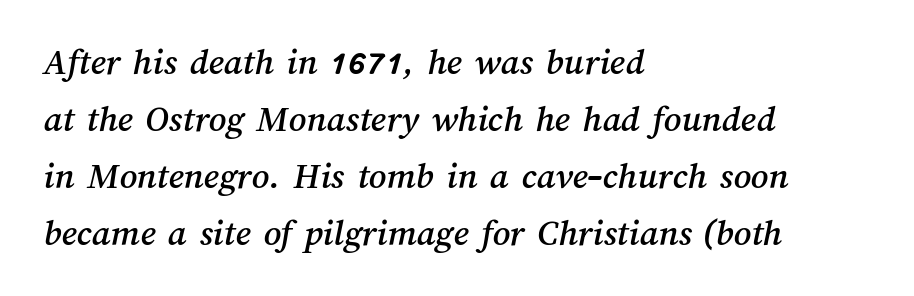
{"width": "normal", "stroke_contrast": "medium", "x_height": "medium", "monospaced": "no", "underline": "no", "align": "left", "line_spacing": "normal", "line_spacing_ratio": 1.5, "letter_spacing": "normal", "letter_spacing_em": 0.0, "glyph_px": 38}
